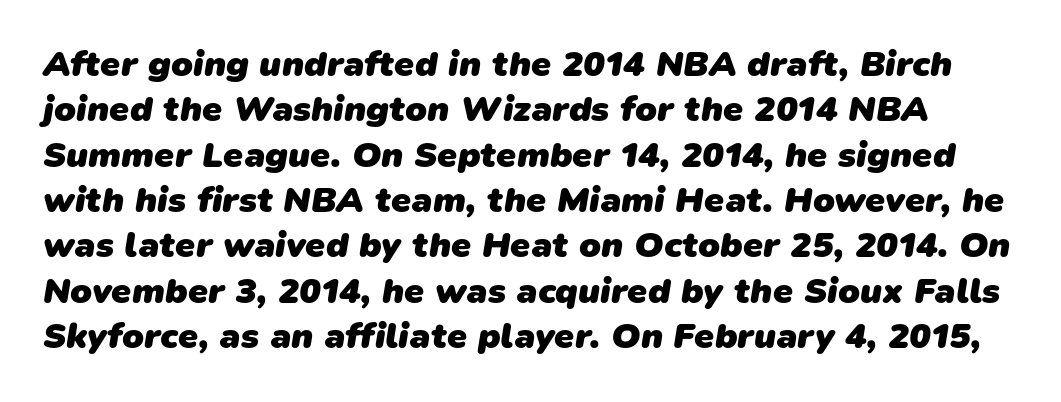
Q: Is the text bold? A: Yes.
Q: Is the typeface a serif or a sans-serif typeface? A: Sans-serif.
Q: Is the text underlined? A: No.
Q: Is the spacing between letters normal or unusually wide? A: Normal.
Q: Is the spacing between lines tight, normal or loose? A: Normal.
Q: Width (condensed, normal, or wide)? A: Normal.
Q: Stroke contrast? A: Low.
Q: x-height? A: Medium.
Q: Monospaced? A: No.
